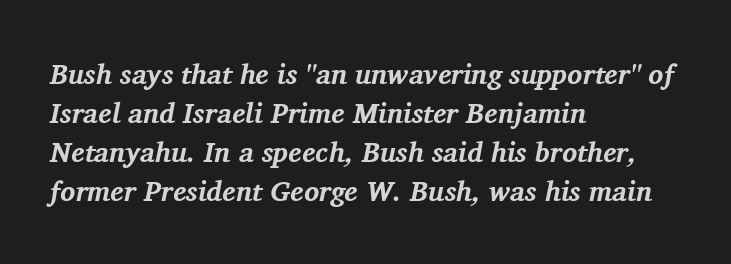
Q: Is the text bold? A: Yes.
Q: Is the text italic (slanted)? A: Yes, it leans right by about 11 degrees.
Q: Is the typeface a serif or a sans-serif typeface? A: Serif.
Q: Is the text underlined? A: No.
Q: How is the paragraph aligned? A: Left-aligned.
Q: Is the spacing between letters normal or unusually wide? A: Normal.
Q: Is the spacing between lines tight, normal or loose? A: Normal.
Q: Width (condensed, normal, or wide)? A: Normal.
Q: Stroke contrast? A: Medium.
Q: x-height? A: Medium.
Q: Monospaced? A: No.
